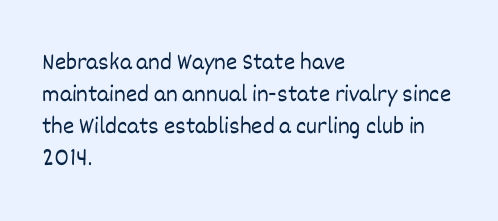
A bare baseline throughout the passage. Does the lettering tilt? It doesn't — this is upright. Leftover space on each line is placed entirely after the last word. Regarding leading, the lines here are spaced in the standard way. Inter-character spacing is left at the font's built-in metrics. Compared with a typical body face, this is equally light or lighter still.
